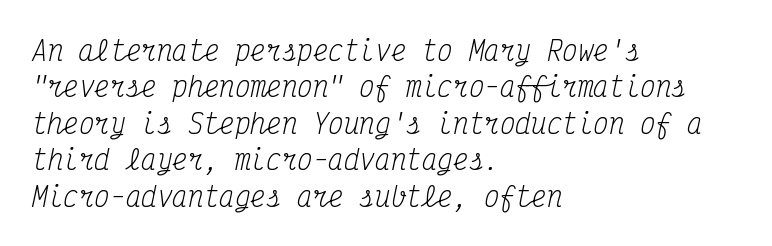
Q: Is the text bold? A: No.
Q: Is the text italic (slanted)? A: Yes, it leans right by about 12 degrees.
Q: Is the text underlined? A: No.
Q: How is the paragraph aligned? A: Left-aligned.
Q: Is the spacing between letters normal or unusually wide? A: Normal.
Q: Is the spacing between lines tight, normal or loose? A: Normal.
